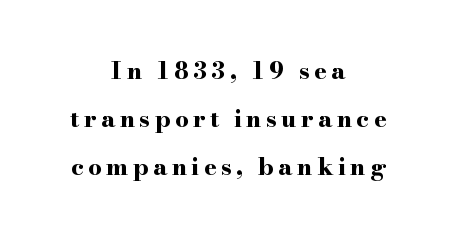
{"italic": "no", "bold": "yes", "underline": "no", "align": "center", "line_spacing": "loose", "line_spacing_ratio": 2.01, "glyph_px": 24}
